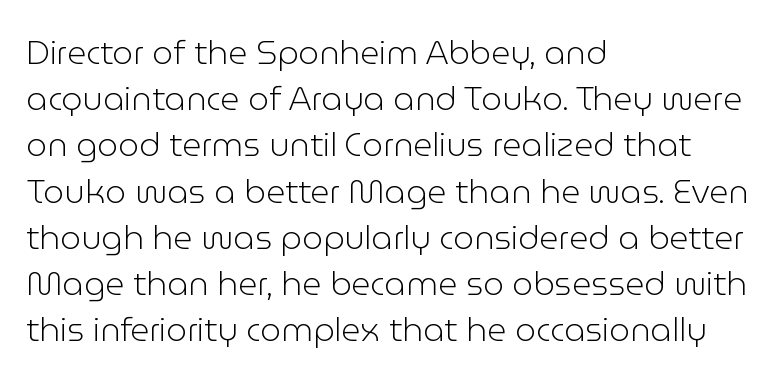
The image shows 33 px light sans-serif type, upright; set left-aligned, normal line spacing (1.4x), normal letter spacing, not underlined; low stroke contrast and a medium x-height.
